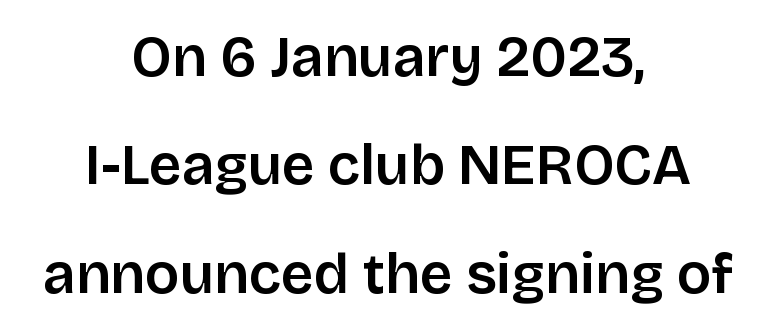
Bare-footed words on every line. Stroke terminals: plain, sans-serif. The face used here is proportionally spaced, like ordinary book or web type. Leftover space on each line is divided equally before and after the words. This sample uses an upright cut, with every glyph sitting square on the baseline. The lines are spread far apart with generous leading.
